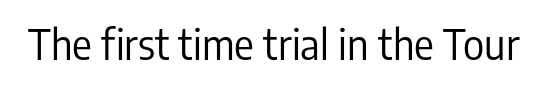
The image shows 41 px regular-weight, condensed sans-serif type, upright; set normal letter spacing, not underlined; low stroke contrast and a medium x-height.
